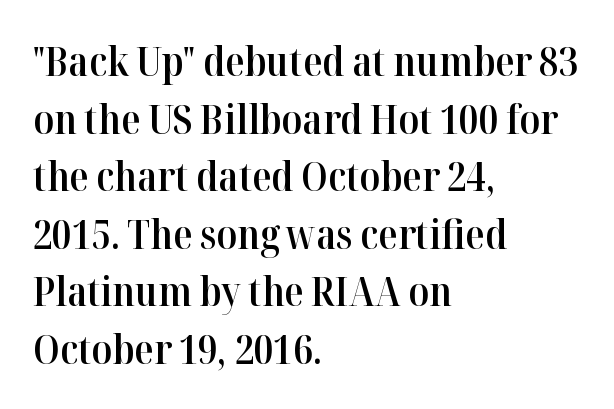
{"serif": "yes", "italic": "no", "bold": "semi", "weight": "semibold", "width": "normal", "stroke_contrast": "high", "x_height": "medium", "monospaced": "no", "underline": "no", "align": "left", "line_spacing": "normal", "line_spacing_ratio": 1.44, "letter_spacing": "normal", "letter_spacing_em": 0.0, "glyph_px": 40}
